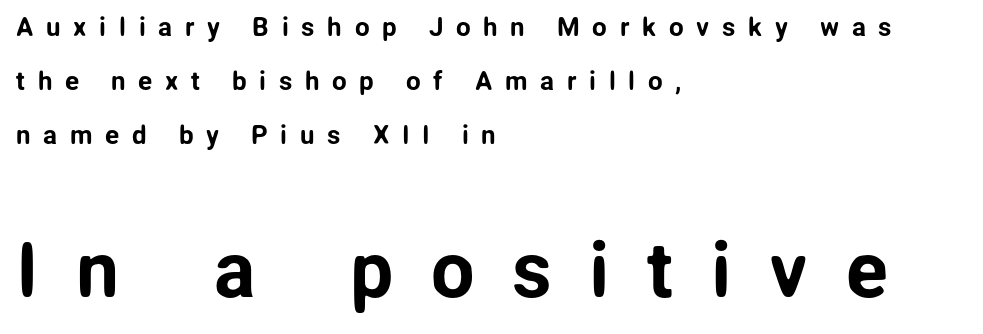
The image shows 77 px sans-serif type, upright; set left-aligned, loose line spacing (2.07x), unusually wide letter spacing (+0.49 em), not underlined; the second (bottom) block is 2.96x larger; low stroke contrast and a medium x-height.
